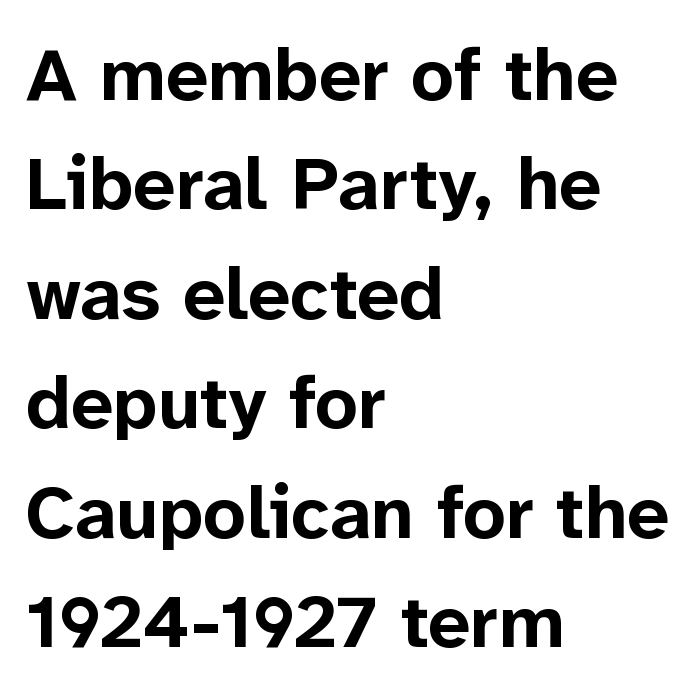
{"serif": "no", "italic": "no", "bold": "yes", "weight": "bold", "width": "normal", "stroke_contrast": "low", "x_height": "medium", "monospaced": "no", "underline": "no", "align": "left", "line_spacing": "normal", "line_spacing_ratio": 1.46, "letter_spacing": "normal", "letter_spacing_em": 0.0, "glyph_px": 75}
